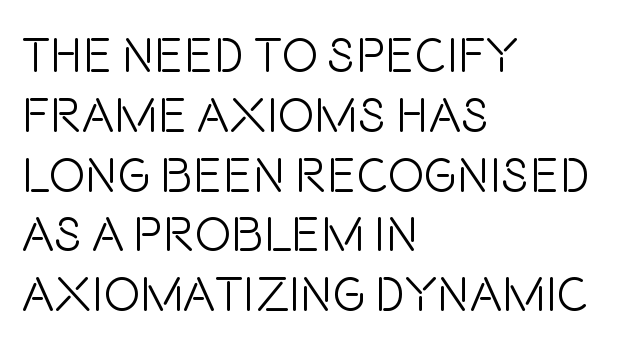
Q: Is the text bold? A: No.
Q: Is the text italic (slanted)? A: No, it is upright.
Q: Is the typeface a serif or a sans-serif typeface? A: Sans-serif.
Q: Is the text underlined? A: No.
Q: How is the paragraph aligned? A: Left-aligned.
Q: Is the spacing between letters normal or unusually wide? A: Normal.
Q: Width (condensed, normal, or wide)? A: Condensed.
Q: Stroke contrast? A: Low.
Q: x-height? A: Large.
Q: Monospaced? A: No.
